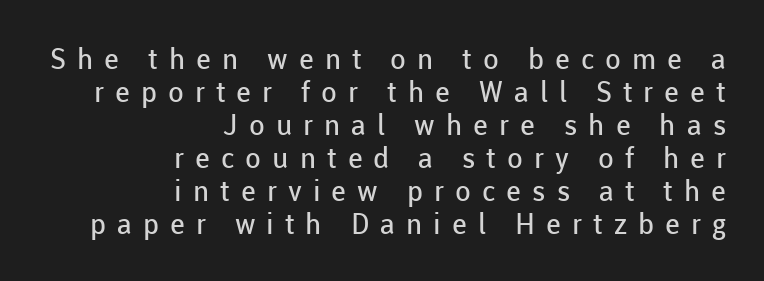
{"serif": "no", "italic": "no", "bold": "no", "weight": "regular", "width": "normal", "stroke_contrast": "low", "x_height": "medium", "monospaced": "no", "underline": "no", "align": "right", "line_spacing": "tight", "line_spacing_ratio": 1.14, "letter_spacing": "wide", "letter_spacing_em": 0.38, "glyph_px": 29}
